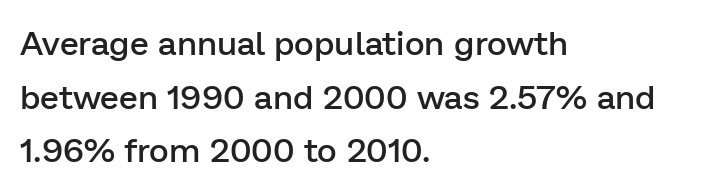
The image shows 34 px semibold sans-serif type, upright; set left-aligned, normal line spacing (1.58x), normal letter spacing, not underlined; low stroke contrast and a medium x-height.
